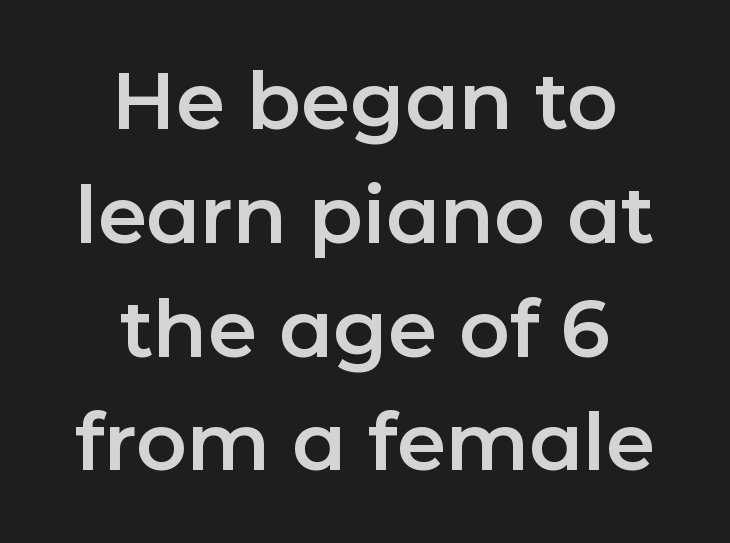
{"serif": "no", "italic": "no", "width": "normal", "stroke_contrast": "low", "x_height": "medium", "monospaced": "no", "underline": "no", "align": "center", "line_spacing": "normal", "line_spacing_ratio": 1.44, "letter_spacing": "normal", "letter_spacing_em": 0.0, "glyph_px": 79}
